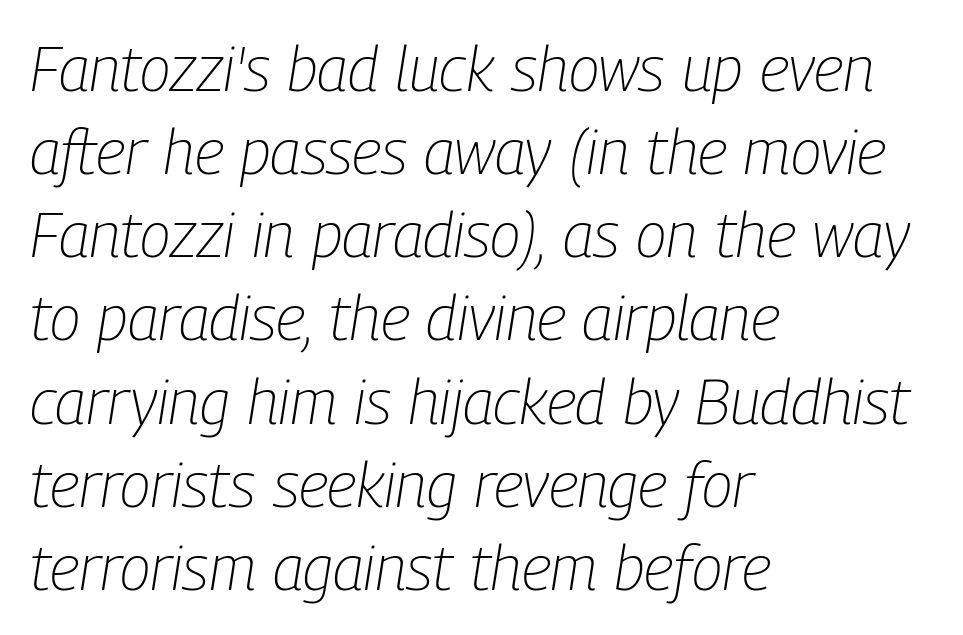
The image shows 63 px light, condensed type, italic (leaning right); set left-aligned, normal line spacing (1.32x), normal letter spacing, not underlined; low stroke contrast and a medium x-height.
